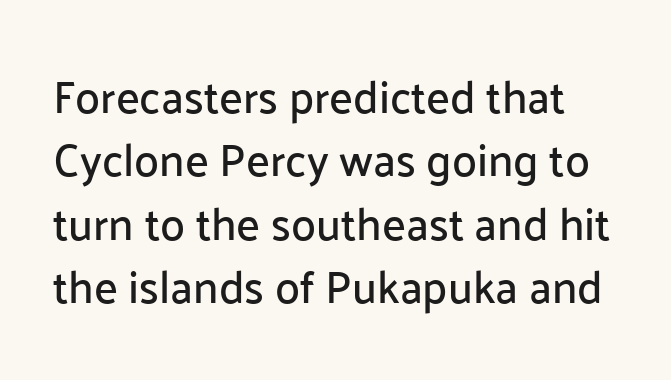
Does the lettering tilt? It doesn't — this is upright. Note: no serifs on the glyphs. Spacing verdict: proportional, widths tailored to each character. The letterforms sit shoulder to shoulder at normal distance.
